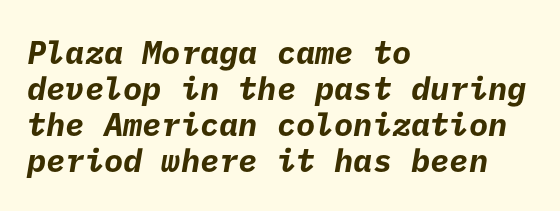
In terms of letterform style, serifs are entirely absent. Heft: maximum for text — a bold. Vertically, the passage feels compressed, each row crowding the next. The passage is arranged the way most books set body copy — flush left. Spacing between characters is what you'd get straight out of the box. Only glyphs here, with clear space below each row.
